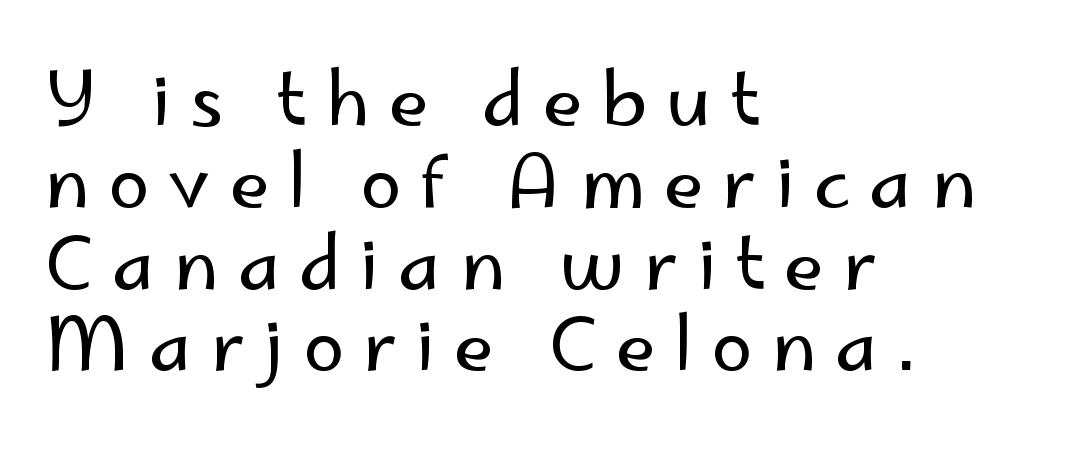
Visually the block forms a straight wall on the left and a jagged coastline on the right. Baseline-to-baseline distance is barely more than the letter height. The face used here is proportionally spaced, like ordinary book or web type. The letters look calm and open, with moderate or lighter stems. I'd call this a sans setting — the letters go barefoot. Inter-character spacing is expanded well beyond the font's built-in metrics.
